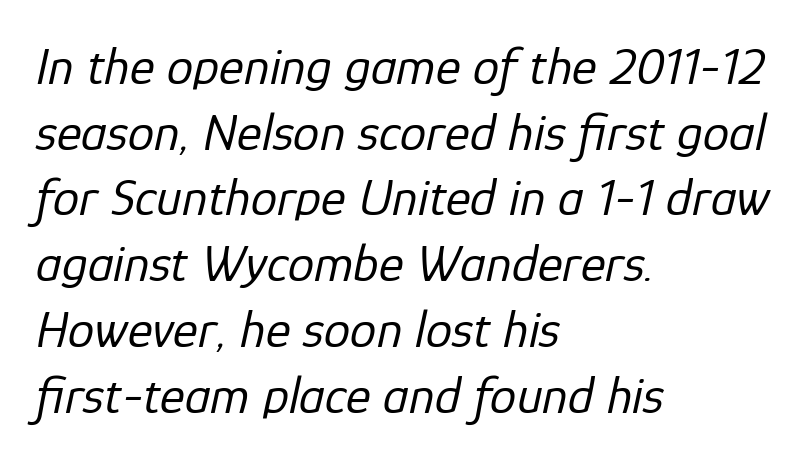
The image shows 53 px regular-weight type, italic (leaning right); set left-aligned, line spacing 1.24x, normal letter spacing, not underlined; low stroke contrast and a medium x-height.
